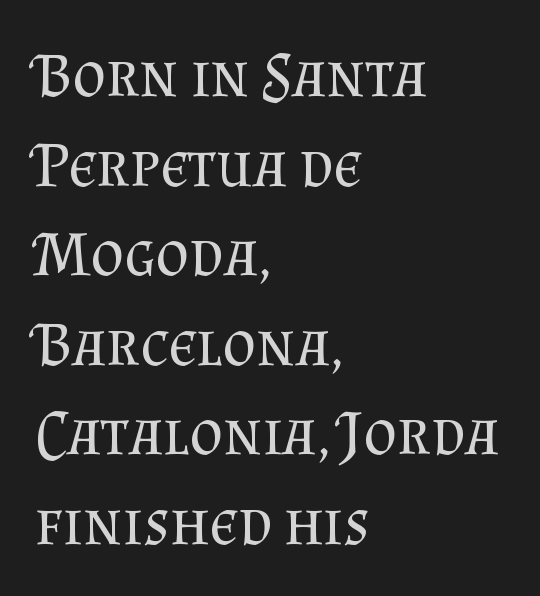
{"serif": "yes", "italic": "no", "bold": "no", "weight": "regular", "width": "normal", "stroke_contrast": "medium", "x_height": "small", "monospaced": "no", "underline": "no", "align": "left", "line_spacing": "normal", "line_spacing_ratio": 1.4, "letter_spacing": "normal", "letter_spacing_em": 0.0, "glyph_px": 64}
